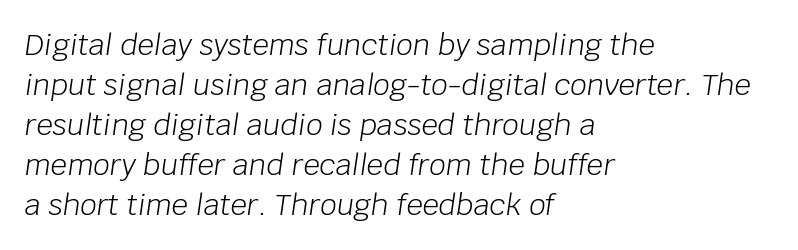
Here the designer chose a conventional face with non-uniform glyph widths. It's the slanting kind of type. Is the block centered? No — it sits flush against the left margin. A light-to-regular cut is what we see here. A typesetter would call this zero additional tracking.
